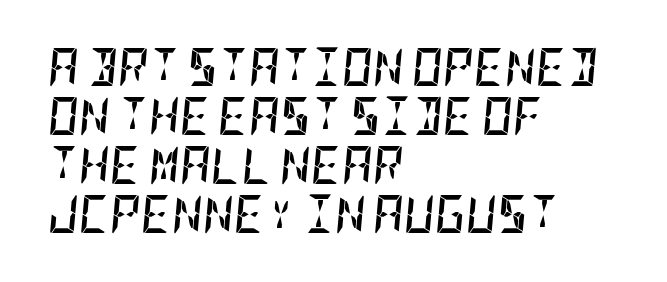
{"italic": "yes", "lean": "right", "slant_degrees": 5, "bold": "yes", "weight": "semibold", "width": "condensed", "stroke_contrast": "low", "x_height": "large", "underline": "no", "align": "left", "line_spacing": "normal", "line_spacing_ratio": 1.29, "letter_spacing": "normal", "letter_spacing_em": 0.0, "glyph_px": 38}
